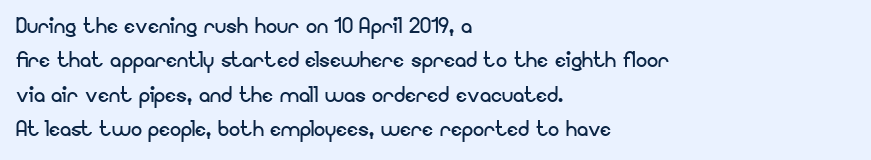
Q: Is the text bold? A: No.
Q: Is the text italic (slanted)? A: No, it is upright.
Q: Is the typeface a serif or a sans-serif typeface? A: Sans-serif.
Q: Is the text underlined? A: No.
Q: How is the paragraph aligned? A: Left-aligned.
Q: Is the spacing between letters normal or unusually wide? A: Normal.
Q: Width (condensed, normal, or wide)? A: Normal.
Q: Stroke contrast? A: Low.
Q: x-height? A: Small.
Q: Monospaced? A: No.
